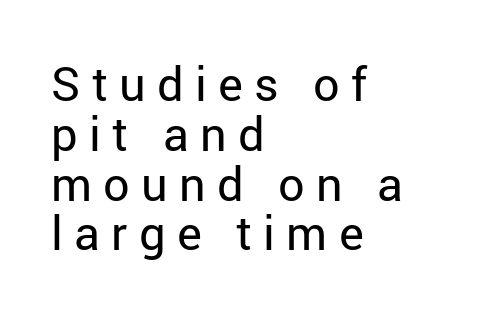
Q: Is the text bold? A: No.
Q: Is the text italic (slanted)? A: No, it is upright.
Q: Is the typeface a serif or a sans-serif typeface? A: Sans-serif.
Q: Is the text underlined? A: No.
Q: How is the paragraph aligned? A: Left-aligned.
Q: Is the spacing between letters normal or unusually wide? A: Unusually wide.
Q: Is the spacing between lines tight, normal or loose? A: Tight.
Q: Width (condensed, normal, or wide)? A: Normal.
Q: Stroke contrast? A: Low.
Q: x-height? A: Medium.
Q: Monospaced? A: No.
